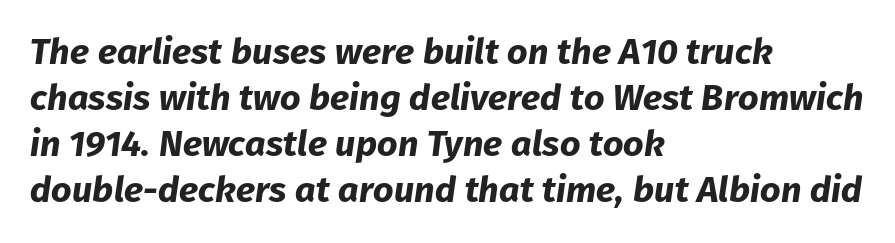
Stroke thickness is high; the sample reads as a true bold. The lines are quadded left. Varying glyph widths throughout — classic text-font behaviour. Quick note: underline off. Is the letter spacing exaggerated? No — it looks like the ordinary default. An italicized treatment has been applied to the whole sample.
